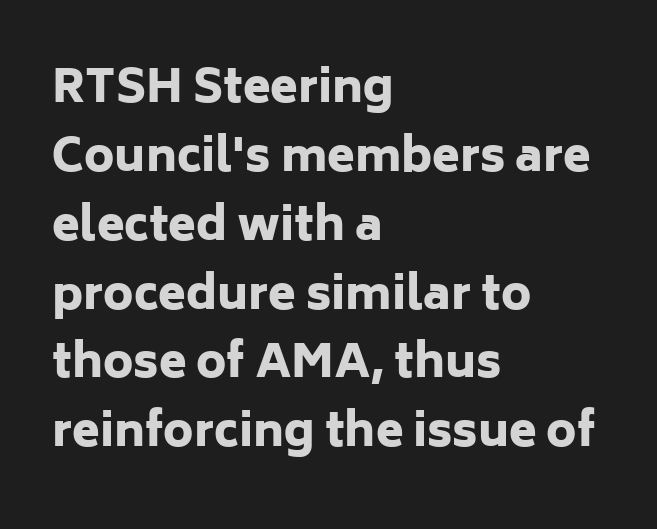
{"serif": "no", "italic": "no", "bold": "yes", "weight": "heavy", "width": "normal", "stroke_contrast": "low", "x_height": "medium", "monospaced": "no", "underline": "no", "align": "left", "line_spacing": "normal", "line_spacing_ratio": 1.53, "letter_spacing": "normal", "letter_spacing_em": 0.0, "glyph_px": 45}
